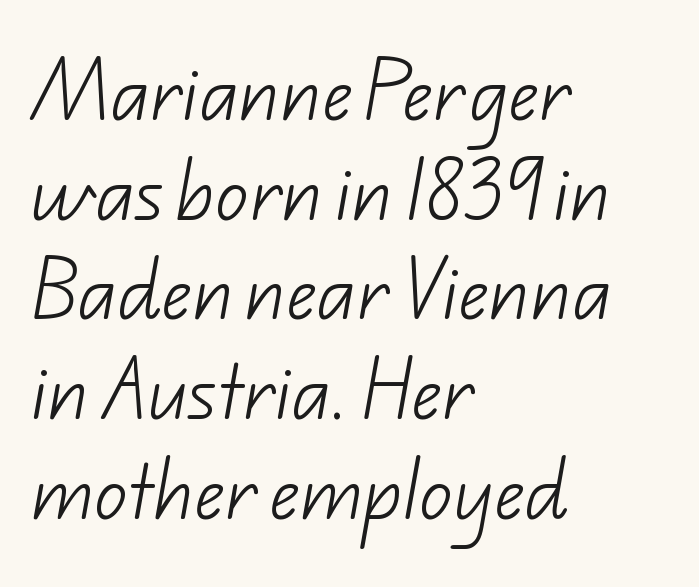
The typeface has the unassuming heft of standard copy or less. Baseline-to-baseline distance is the conventional proportion of letter height. Each letter keeps its own natural width here, so spacing adapts to shape. A typesetter would call this zero additional tracking. Each letter's strokes conclude bluntly, with no projecting serifs.
